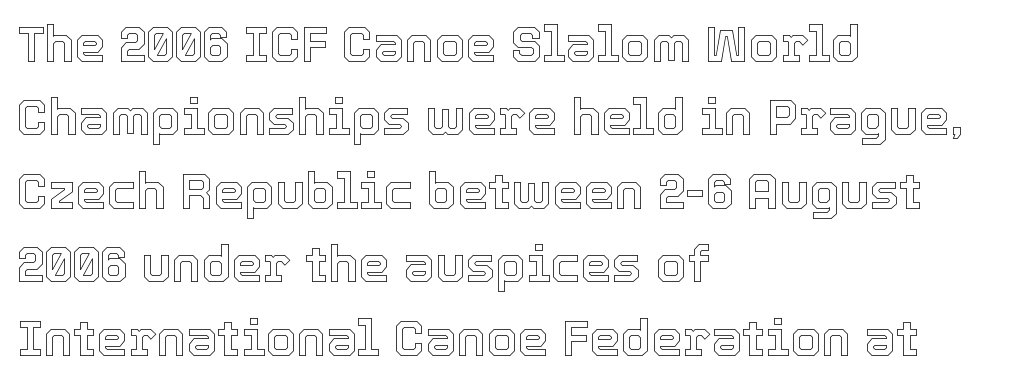
The image shows 50 px text type, upright; set left-aligned, normal line spacing (1.47x), normal letter spacing, not underlined; a medium x-height.
